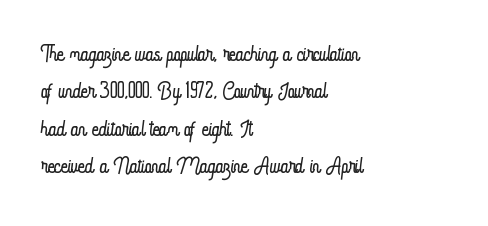
{"bold": "no", "weight": "light", "width": "condensed", "stroke_contrast": "low", "x_height": "small", "monospaced": "no", "underline": "no", "align": "left", "line_spacing": "normal", "line_spacing_ratio": 1.25, "letter_spacing": "normal", "letter_spacing_em": 0.0, "glyph_px": 30}
